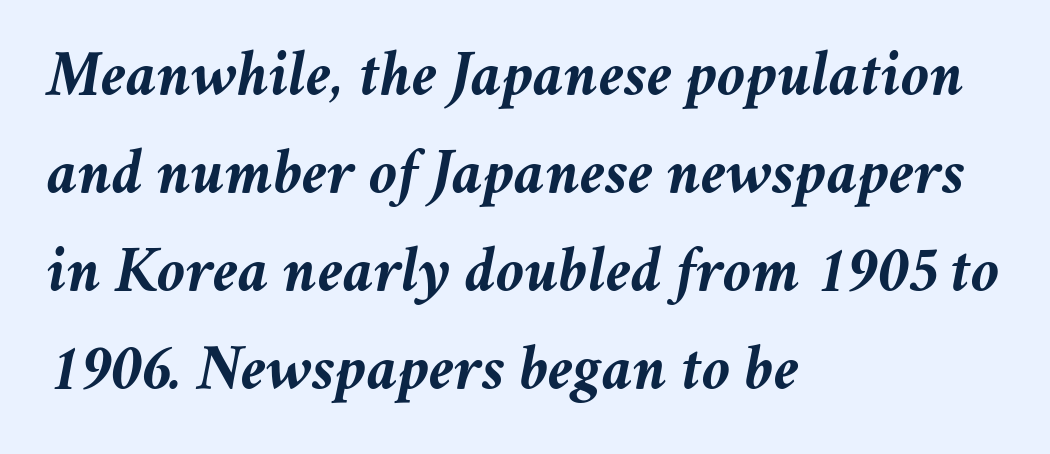
{"italic": "yes", "lean": "right", "slant_degrees": 11, "bold": "yes", "weight": "semibold", "width": "normal", "stroke_contrast": "medium", "x_height": "medium", "monospaced": "no", "underline": "no", "align": "left", "line_spacing": "normal", "line_spacing_ratio": 1.51, "letter_spacing": "normal", "letter_spacing_em": 0.0, "glyph_px": 65}
